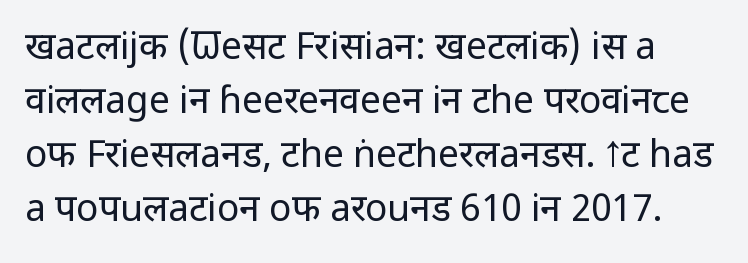
{"serif": "no", "italic": "no", "bold": "no", "weight": "regular", "width": "normal", "stroke_contrast": "low", "x_height": "medium", "monospaced": "no", "underline": "no", "line_spacing": "normal", "line_spacing_ratio": 1.46, "letter_spacing": "normal", "letter_spacing_em": 0.0, "glyph_px": 37}
